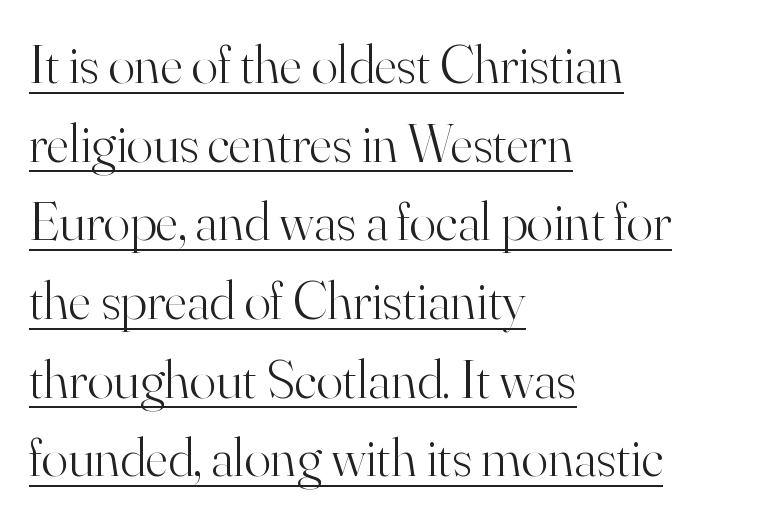
Q: Is the text bold? A: No.
Q: Is the text italic (slanted)? A: No, it is upright.
Q: Is the typeface a serif or a sans-serif typeface? A: Serif.
Q: Is the text underlined? A: Yes.
Q: How is the paragraph aligned? A: Left-aligned.
Q: Is the spacing between letters normal or unusually wide? A: Normal.
Q: Is the spacing between lines tight, normal or loose? A: Normal.
Q: Width (condensed, normal, or wide)? A: Normal.
Q: Stroke contrast? A: High.
Q: x-height? A: Small.
Q: Monospaced? A: No.
